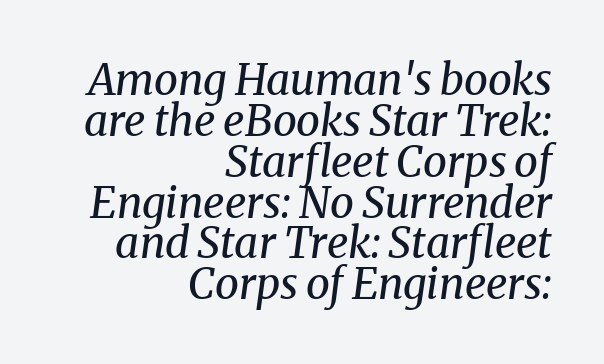
The image shows 43 px regular-weight serif type, italic (leaning right); set right-aligned, tight line spacing (0.95x), normal letter spacing, not underlined; medium stroke contrast and a medium x-height.
